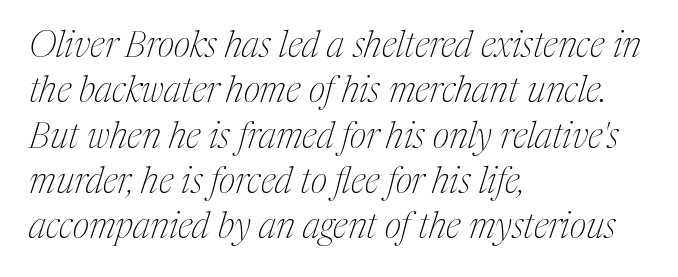
I'd call this a serif setting — the letters wear small feet. Each letter keeps its own natural width here, so spacing adapts to shape. The face looks like a standard text weight, possibly lighter. The gaps between neighbouring characters are ordinary and unremarkable. The space beneath each line is pristine and unruled.
